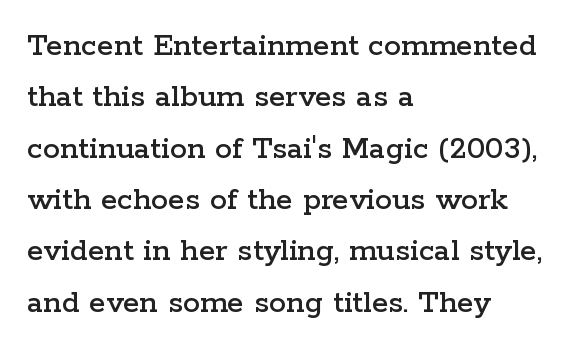
Q: Is the text italic (slanted)? A: No, it is upright.
Q: Is the typeface a serif or a sans-serif typeface? A: Serif.
Q: Is the text underlined? A: No.
Q: How is the paragraph aligned? A: Left-aligned.
Q: Is the spacing between letters normal or unusually wide? A: Normal.
Q: Is the spacing between lines tight, normal or loose? A: Normal.
Q: Width (condensed, normal, or wide)? A: Wide.
Q: Stroke contrast? A: Low.
Q: x-height? A: Medium.
Q: Monospaced? A: No.
